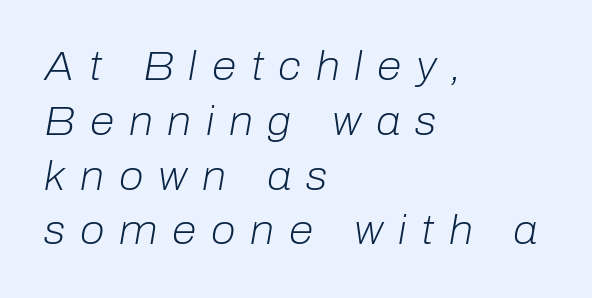
Q: Is the text bold? A: No.
Q: Is the text italic (slanted)? A: Yes, it leans right by about 10 degrees.
Q: Is the text underlined? A: No.
Q: How is the paragraph aligned? A: Left-aligned.
Q: Is the spacing between letters normal or unusually wide? A: Unusually wide.
Q: Is the spacing between lines tight, normal or loose? A: Normal.
Q: Width (condensed, normal, or wide)? A: Normal.
Q: Stroke contrast? A: Low.
Q: x-height? A: Medium.
Q: Monospaced? A: No.
